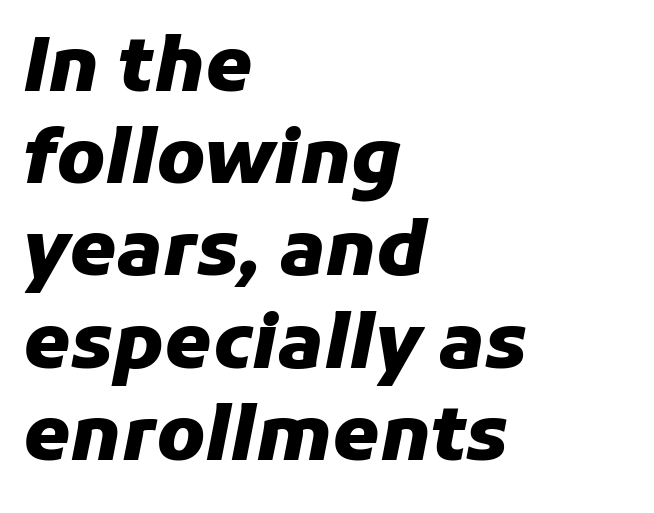
Plenty of ink on the page — the face is bold. Compared with typical body copy, the letter spacing here is the same. Note the varied advance widths — an 'i' is clearly narrower than an 'm'. The lines in this sample share a left origin and differ only in where they stop. Style check: oblique.
